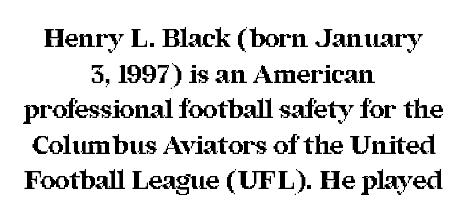
The image shows 26 px bold type, upright; set centered, normal line spacing (1.37x), normal letter spacing, not underlined.
